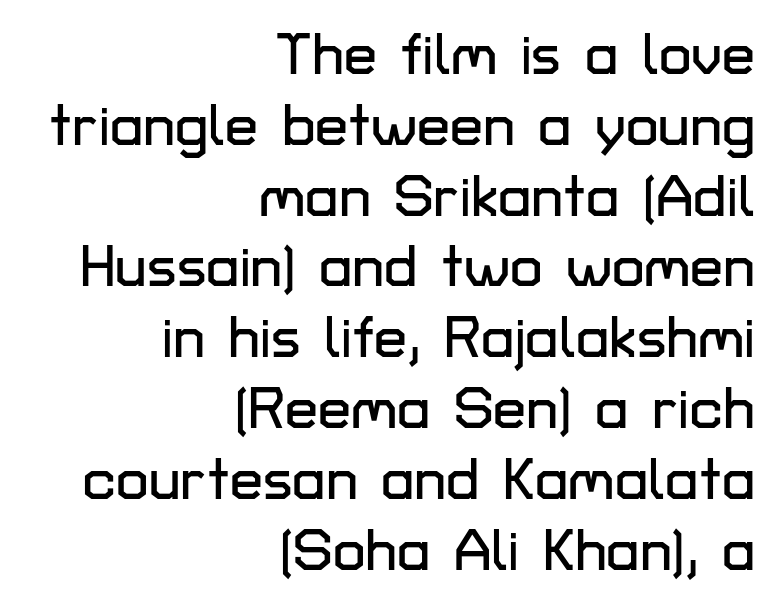
The gaps between neighbouring characters are ordinary and unremarkable. Looks like regular typesetting: each glyph gets only the width it needs. Only glyphs here, with clear space below each row. This sample uses an upright cut, with every glyph sitting square on the baseline.
